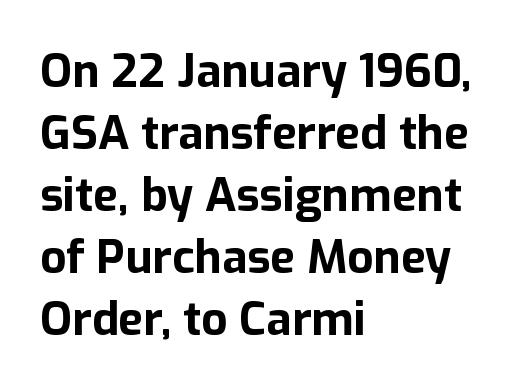
The image shows 46 px bold sans-serif type, upright; set left-aligned, normal line spacing (1.35x), normal letter spacing, not underlined; low stroke contrast and a medium x-height.
